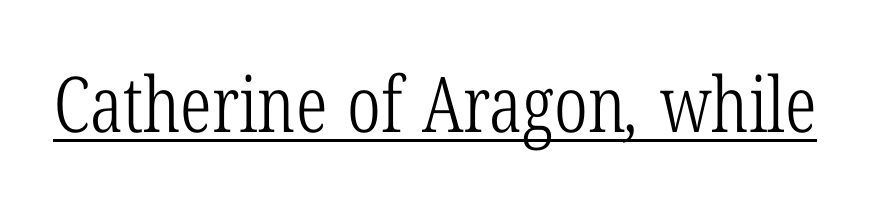
{"serif": "yes", "bold": "no", "weight": "light", "width": "condensed", "stroke_contrast": "low", "x_height": "medium", "monospaced": "no", "underline": "yes", "letter_spacing": "normal", "letter_spacing_em": 0.0, "glyph_px": 77}
